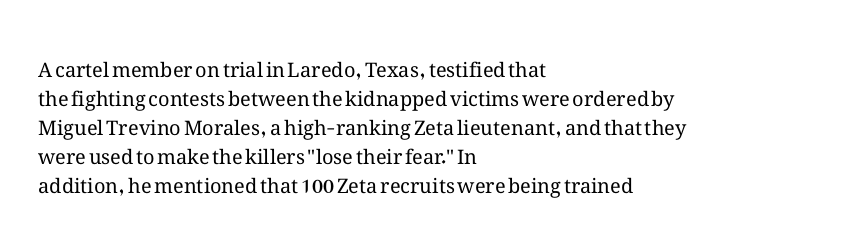
Beneath every word, the page is bare. Stems here are at most as thick as an everyday book face. When letters stand straight like this, we call the style roman or upright. This rendering leaves character spacing at its baseline value. The rendering uses a moderate line-height, typical for paragraphs.
